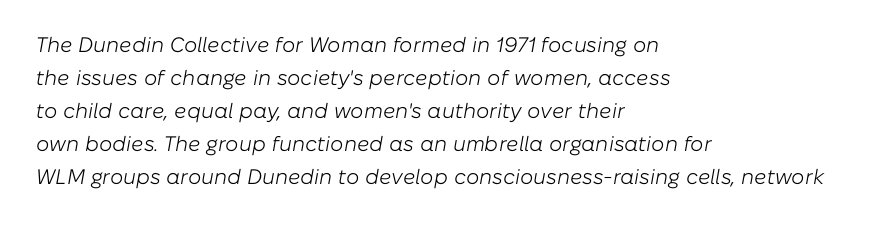
{"italic": "yes", "lean": "right", "slant_degrees": 10, "bold": "no", "underline": "no", "align": "left", "line_spacing": "normal", "line_spacing_ratio": 1.57, "letter_spacing": "normal", "letter_spacing_em": 0.0, "glyph_px": 21}
